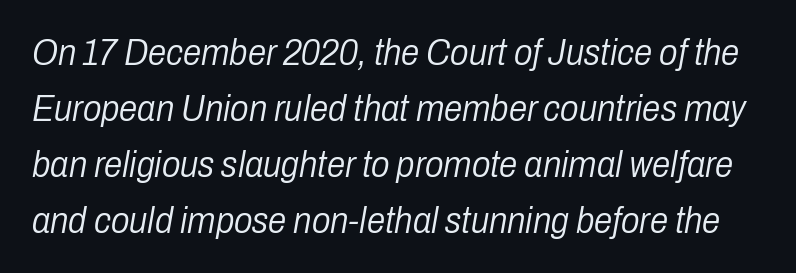
The image shows 37 px light, condensed type, italic (leaning right); set normal line spacing (1.51x), normal letter spacing, not underlined; low stroke contrast and a medium x-height.
